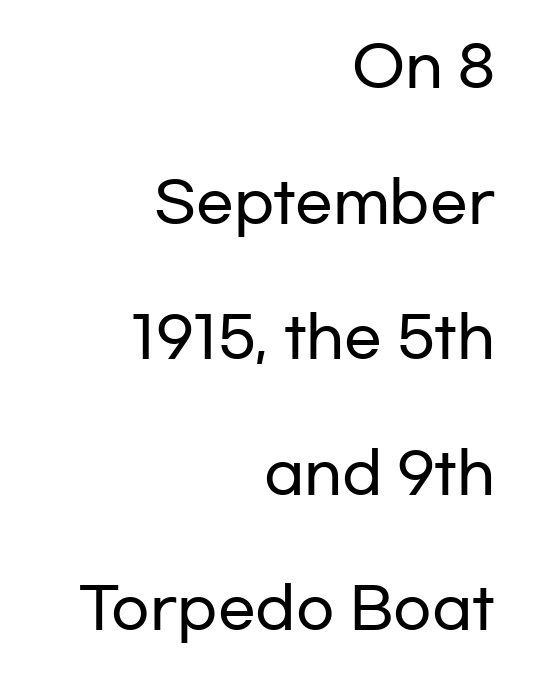
The image shows 56 px wide sans-serif type, upright; set right-aligned, loose line spacing (2.42x), normal letter spacing, not underlined; low stroke contrast and a medium x-height.
